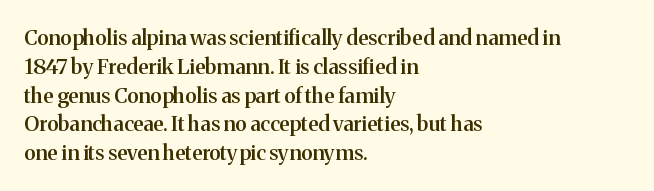
{"italic": "no", "bold": "semi", "underline": "no", "align": "left", "line_spacing": "normal", "line_spacing_ratio": 1.37, "letter_spacing": "normal", "letter_spacing_em": 0.0, "glyph_px": 21}
